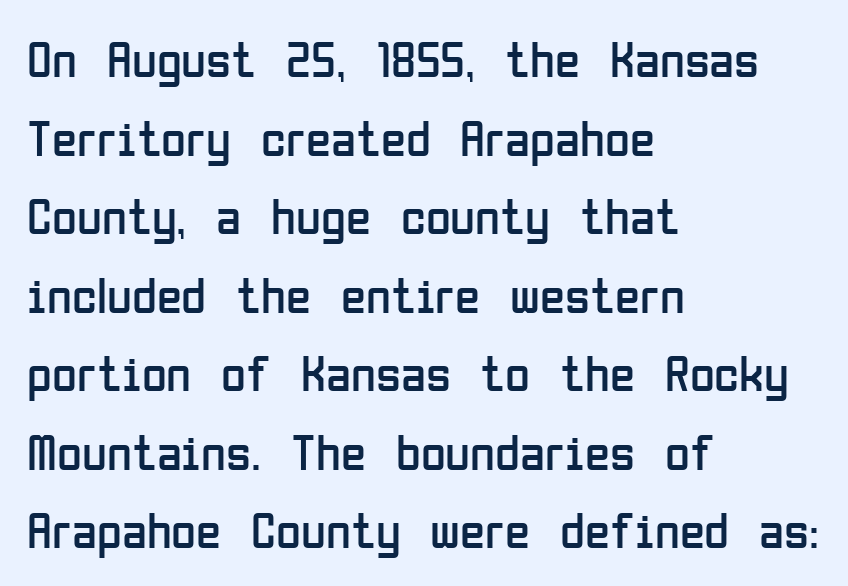
{"serif": "no", "italic": "no", "bold": "no", "weight": "regular", "width": "condensed", "stroke_contrast": "low", "x_height": "medium", "monospaced": "no", "underline": "no", "align": "left", "line_spacing": "normal", "line_spacing_ratio": 1.54, "letter_spacing": "normal", "letter_spacing_em": 0.0, "glyph_px": 51}
